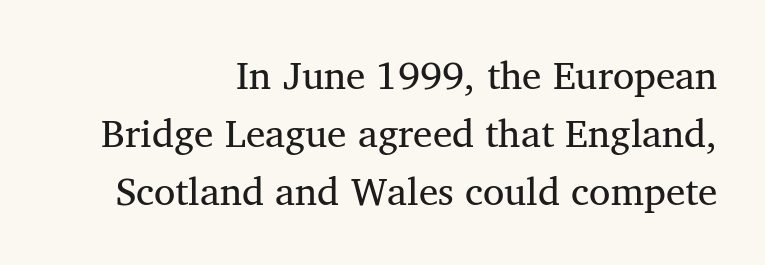
The image shows 39 px regular-weight serif type; set right-aligned, normal line spacing (1.49x), normal letter spacing, not underlined; medium stroke contrast and a medium x-height.
